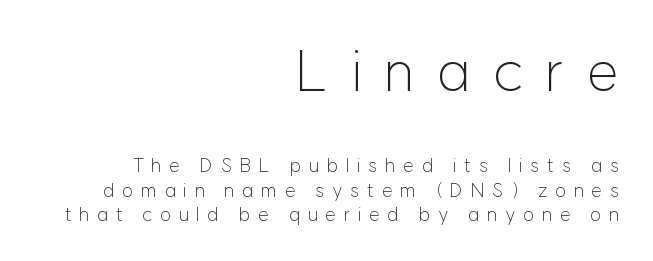
Q: Is the text bold? A: No.
Q: Is the text italic (slanted)? A: No, it is upright.
Q: Is the typeface a serif or a sans-serif typeface? A: Sans-serif.
Q: Is the text underlined? A: No.
Q: How is the paragraph aligned? A: Right-aligned.
Q: Is the spacing between letters normal or unusually wide? A: Unusually wide.
Q: Is the spacing between lines tight, normal or loose? A: Normal.
Q: Which block of text is set in a larger size, the first (top) or the second (bottom)? A: The first (top) one.
Q: Width (condensed, normal, or wide)? A: Normal.
Q: Stroke contrast? A: Low.
Q: x-height? A: Medium.
Q: Monospaced? A: No.
